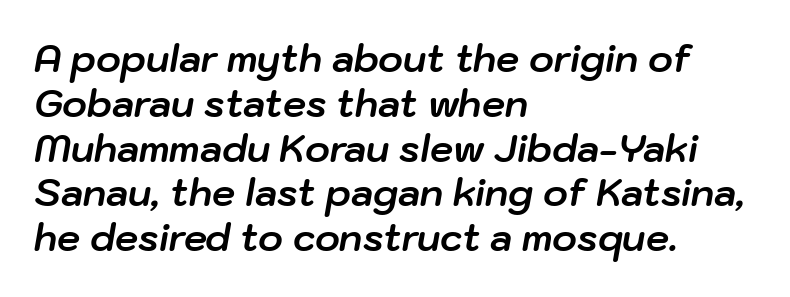
Q: Is the text bold? A: Yes.
Q: Is the text italic (slanted)? A: Yes, it leans right by about 10 degrees.
Q: Is the text underlined? A: No.
Q: How is the paragraph aligned? A: Left-aligned.
Q: Is the spacing between letters normal or unusually wide? A: Normal.
Q: Width (condensed, normal, or wide)? A: Normal.
Q: Stroke contrast? A: Low.
Q: x-height? A: Medium.
Q: Monospaced? A: No.
